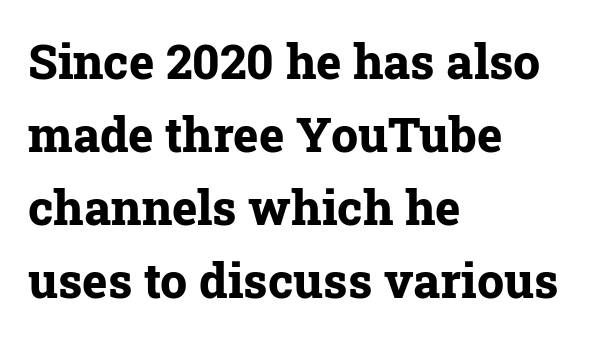
{"serif": "yes", "italic": "no", "bold": "yes", "weight": "bold", "width": "normal", "stroke_contrast": "low", "x_height": "medium", "monospaced": "no", "underline": "no", "align": "left", "line_spacing": "normal", "line_spacing_ratio": 1.52, "letter_spacing": "normal", "letter_spacing_em": 0.0, "glyph_px": 48}
